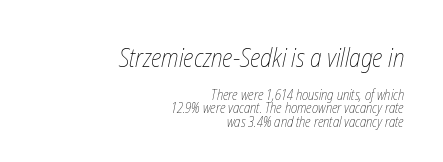
The image shows 26 px text type; set right-aligned, tight line spacing (0.96x), normal letter spacing, not underlined; the first (top) block is 1.86x larger.
